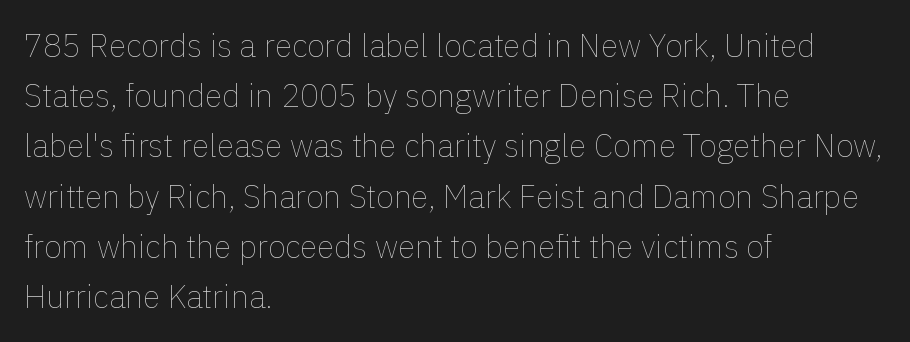
Normally led — the rows are evenly, conventionally spaced. Do the characters align in a grid? No, the font is proportional. Honestly, the letter spacing is just normal — you wouldn't notice it. The compositor pushed each line to the left boundary.
